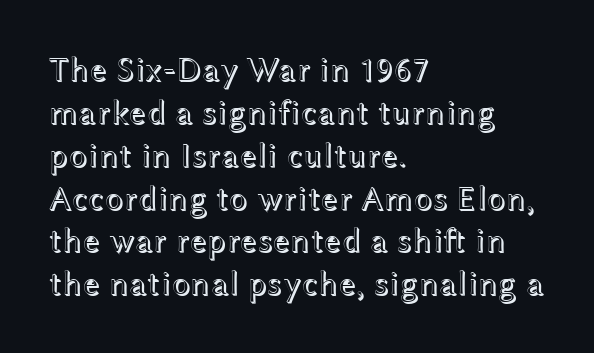
Q: Is the text italic (slanted)? A: No, it is upright.
Q: Is the text underlined? A: No.
Q: How is the paragraph aligned? A: Left-aligned.
Q: Is the spacing between letters normal or unusually wide? A: Normal.
Q: Is the spacing between lines tight, normal or loose? A: Normal.
Q: Width (condensed, normal, or wide)? A: Wide.
Q: x-height? A: Medium.
Q: Monospaced? A: No.
